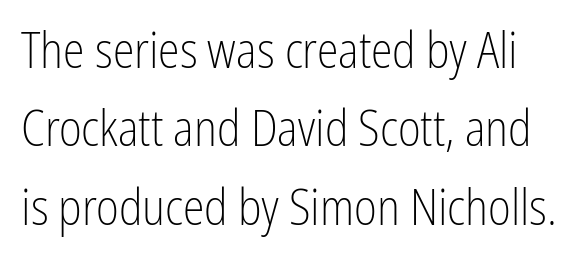
The image shows 49 px light, condensed sans-serif type, upright; set normal line spacing (1.6x), normal letter spacing, not underlined; low stroke contrast and a medium x-height.
